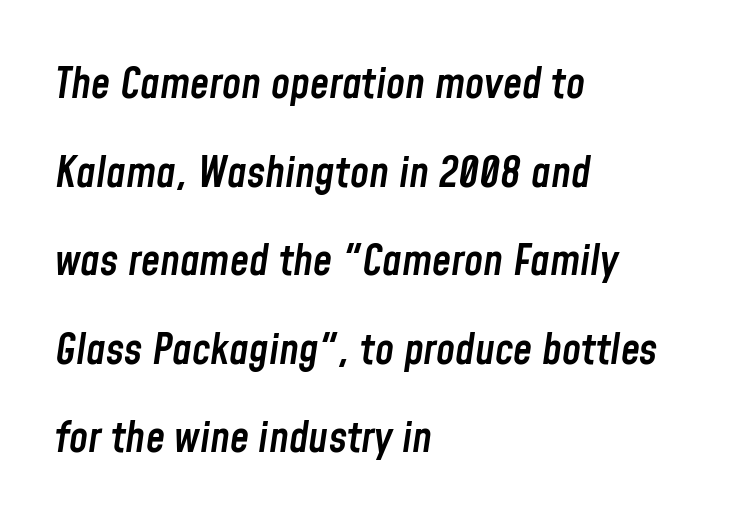
Q: Is the text bold? A: Semi-bold.
Q: Is the text italic (slanted)? A: Yes, it leans right by about 8 degrees.
Q: Is the text underlined? A: No.
Q: How is the paragraph aligned? A: Left-aligned.
Q: Is the spacing between letters normal or unusually wide? A: Normal.
Q: Is the spacing between lines tight, normal or loose? A: Loose.
Q: Width (condensed, normal, or wide)? A: Condensed.
Q: Stroke contrast? A: Low.
Q: x-height? A: Medium.
Q: Monospaced? A: No.
